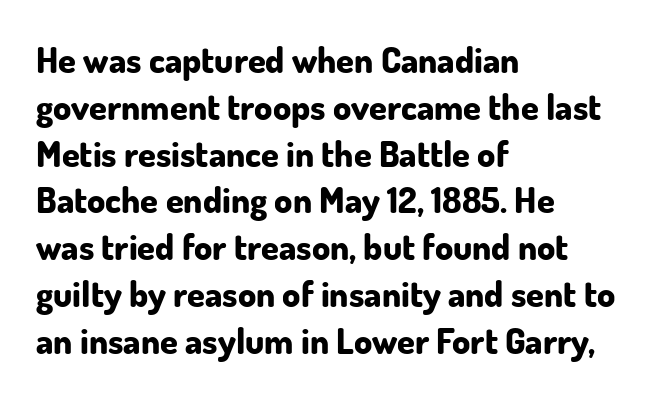
Every character sits straight up, as roman type does. The leading is moderate, giving the passage an even texture. Each letter keeps its own natural width here, so spacing adapts to shape. A dark, heavy texture on the line: the type is bold. Typeset ragged right — the left edge is the straight one. The space directly below the letters is spotless.
